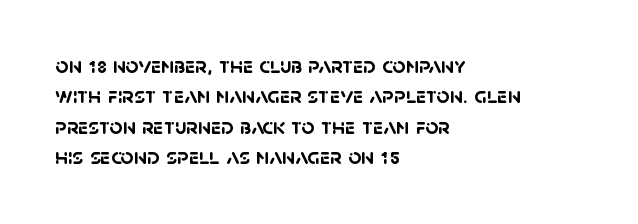
Q: Is the text bold? A: Yes.
Q: Is the text underlined? A: No.
Q: How is the paragraph aligned? A: Left-aligned.
Q: Is the spacing between letters normal or unusually wide? A: Normal.
Q: Is the spacing between lines tight, normal or loose? A: Normal.
